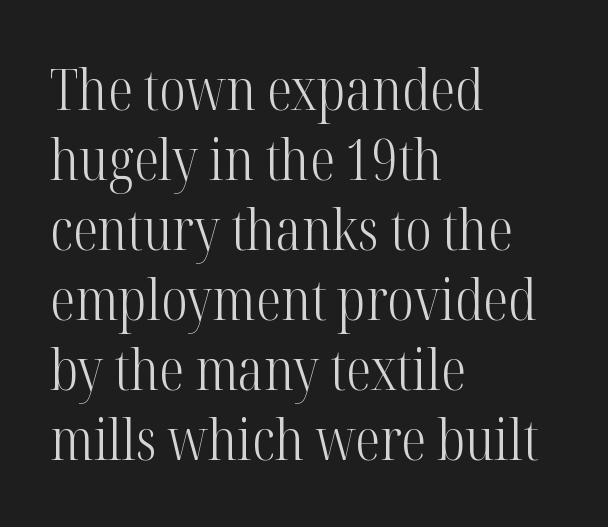
{"serif": "yes", "italic": "no", "bold": "no", "weight": "light", "width": "condensed", "stroke_contrast": "high", "x_height": "medium", "monospaced": "no", "underline": "no", "align": "left", "line_spacing": "normal", "line_spacing_ratio": 1.25, "letter_spacing": "normal", "letter_spacing_em": 0.0, "glyph_px": 56}
